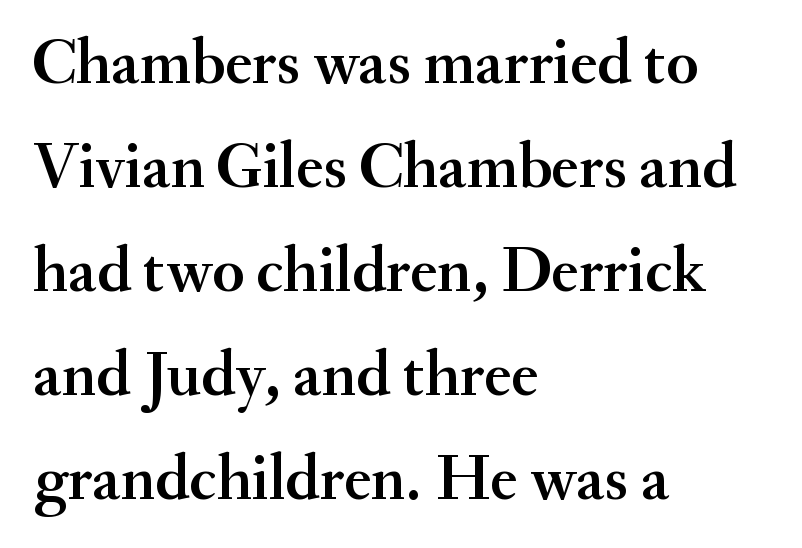
This sample has the flowing, uneven cadence of proportional lettering. Short note: letters normally spaced. The foot of each line stays bare and open. The vertical gap from one line to the next is medium. Regarding serifs, this sample has them. Left-aligned paragraph, ragged on the right.
